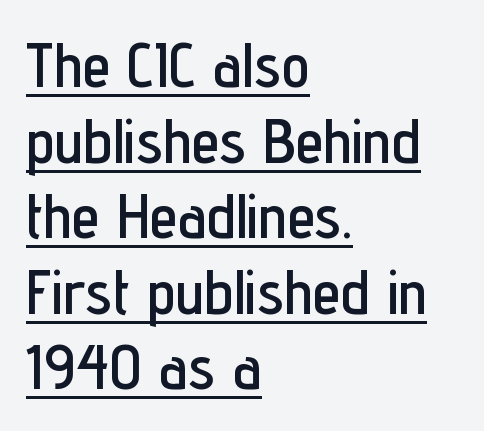
Leftover space on each line is placed entirely after the last word. Letterform terminals end flat and unadorned throughout the passage. Each line of the rendering has a horizontal stroke beneath the glyphs. The passage shown is typed in a proportional face where columns would drift.
